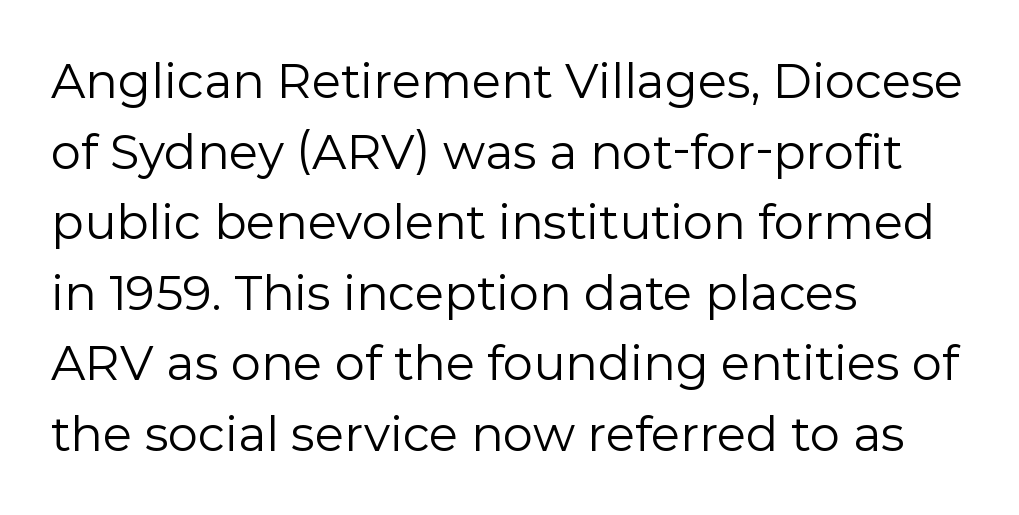
{"serif": "no", "italic": "no", "bold": "no", "weight": "regular", "width": "normal", "stroke_contrast": "low", "x_height": "medium", "monospaced": "no", "underline": "no", "align": "left", "line_spacing": "normal", "line_spacing_ratio": 1.47, "letter_spacing": "normal", "letter_spacing_em": 0.0, "glyph_px": 48}
